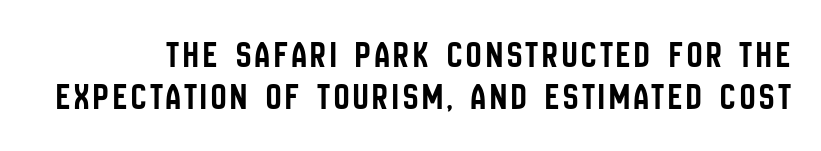
The image shows 38 px condensed sans-serif type, upright; set tight line spacing (1.1x), not underlined; low stroke contrast and a large x-height.
